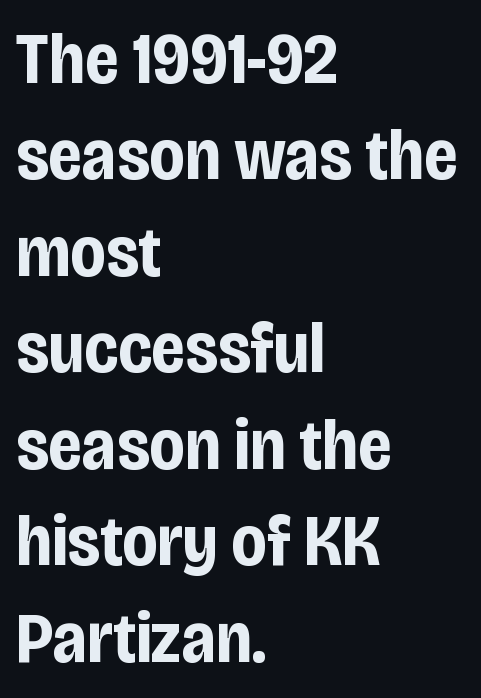
These lines carry a lot of weight — the face is fully bold. Casual observation: everything's shoved over to the left. Horizontal bands of white between lines are of average thickness. Here the glyphs are tracked normally, forming tight word shapes.
